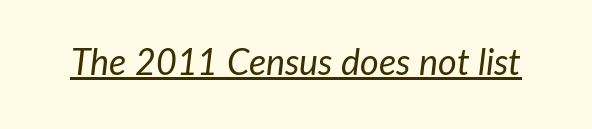
Q: Is the text bold? A: No.
Q: Is the text italic (slanted)? A: Yes, it leans right by about 7 degrees.
Q: Is the text underlined? A: Yes.
Q: Is the spacing between letters normal or unusually wide? A: Normal.
Q: Width (condensed, normal, or wide)? A: Normal.
Q: Stroke contrast? A: Low.
Q: x-height? A: Medium.
Q: Monospaced? A: No.
